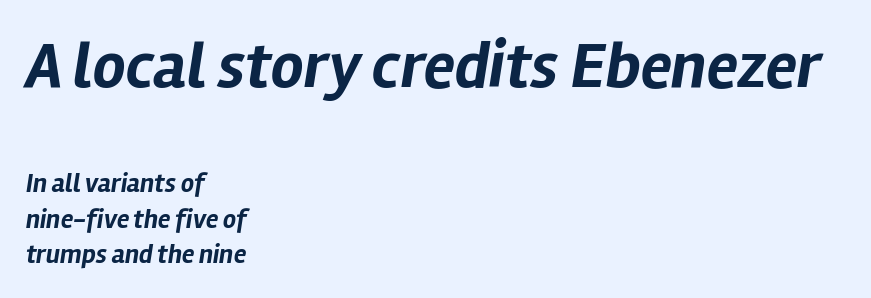
Q: Is the text bold? A: Yes.
Q: Is the text italic (slanted)? A: Yes, it leans right by about 12 degrees.
Q: Is the text underlined? A: No.
Q: How is the paragraph aligned? A: Left-aligned.
Q: Is the spacing between letters normal or unusually wide? A: Normal.
Q: Is the spacing between lines tight, normal or loose? A: Normal.
Q: Which block of text is set in a larger size, the first (top) or the second (bottom)? A: The first (top) one.
Q: Width (condensed, normal, or wide)? A: Normal.
Q: Stroke contrast? A: Low.
Q: x-height? A: Medium.
Q: Monospaced? A: No.
